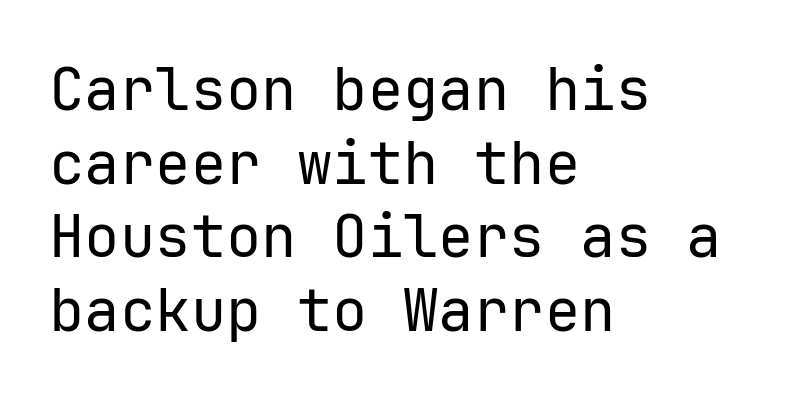
This block has exactly the height ordinary leading produces. The words here are not underlined. A typesetter would call this zero additional tracking. Heaviness? Minimal to ordinary, like unemphasized prose.
